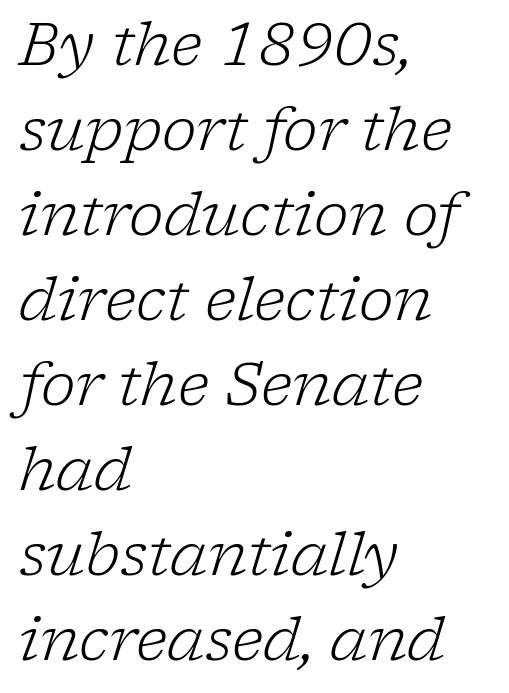
The vertical gap from one line to the next is medium. Vertical stems look standard width or narrower in stroke. Tall strokes in this sample are angled rather than plumb. You could call the tracking neutral — neither tight nor loose. Is the block centered? No — it sits flush against the left margin. Is this a fixed-width face? No — the glyphs have proportional, varying widths.
